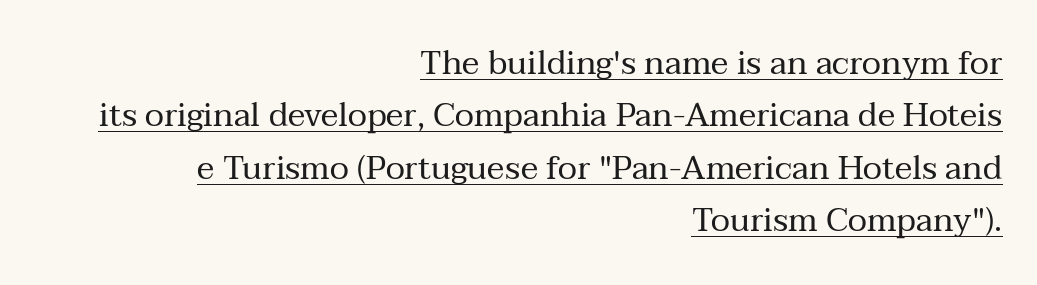
A flush-right, rag-left setting is used for this passage. Notice how a bar underscores the lettering throughout. The weight would be labelled regular, book, light, or lighter still. The space between consecutive lines is moderate.
